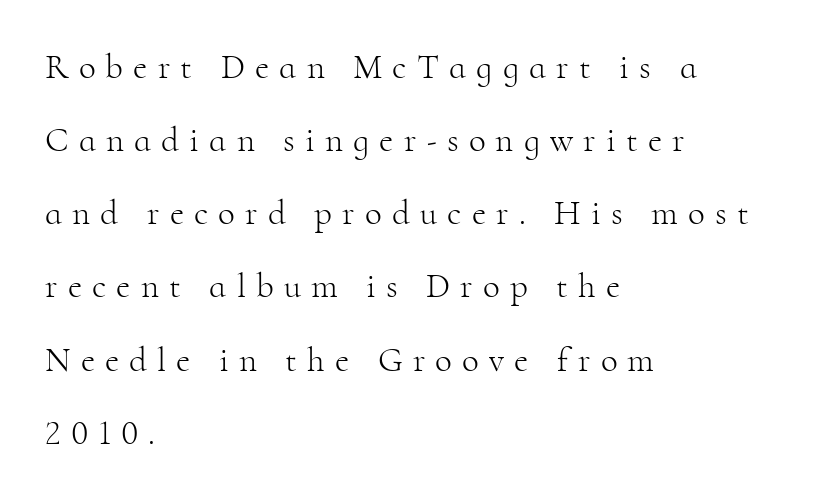
The passage shown is not underscored anywhere. Stems here are at most as thick as an everyday book face. Baseline-to-baseline distance is far greater than the letter height. Font category for this specimen: serif. Varying glyph widths throughout — classic text-font behaviour.
